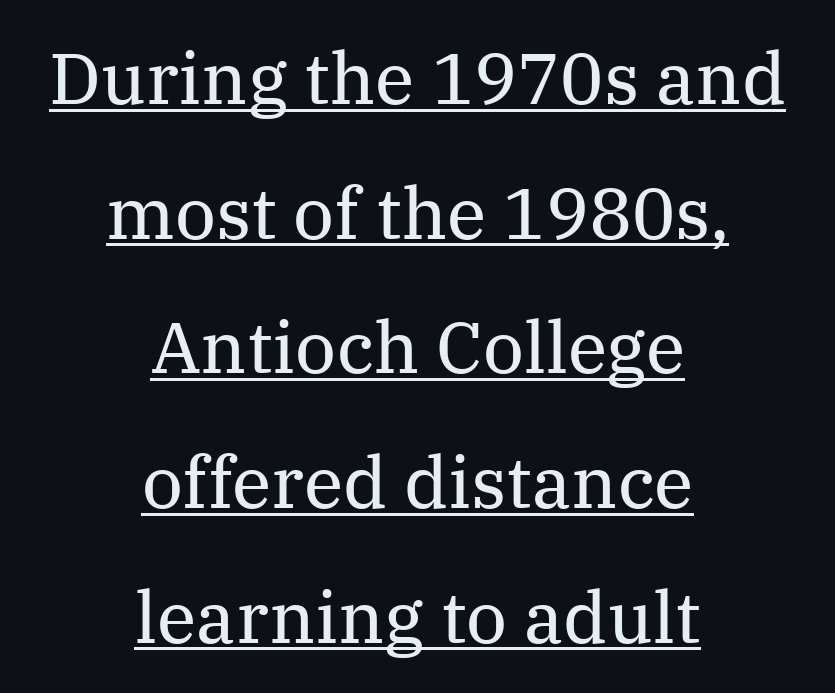
Q: Is the text bold? A: No.
Q: Is the text italic (slanted)? A: No, it is upright.
Q: Is the typeface a serif or a sans-serif typeface? A: Serif.
Q: Is the text underlined? A: Yes.
Q: How is the paragraph aligned? A: Centered.
Q: Is the spacing between letters normal or unusually wide? A: Normal.
Q: Width (condensed, normal, or wide)? A: Normal.
Q: Stroke contrast? A: Medium.
Q: x-height? A: Medium.
Q: Monospaced? A: No.
